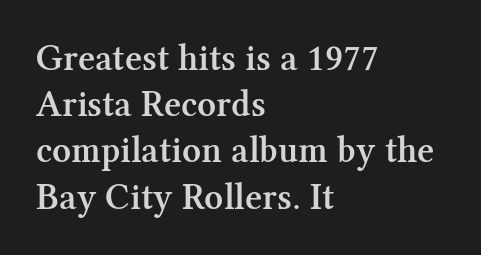
Q: Is the text bold? A: Semi-bold.
Q: Is the text italic (slanted)? A: No, it is upright.
Q: Is the typeface a serif or a sans-serif typeface? A: Serif.
Q: Is the text underlined? A: No.
Q: How is the paragraph aligned? A: Left-aligned.
Q: Is the spacing between letters normal or unusually wide? A: Normal.
Q: Is the spacing between lines tight, normal or loose? A: Normal.
Q: Width (condensed, normal, or wide)? A: Normal.
Q: Stroke contrast? A: Medium.
Q: x-height? A: Medium.
Q: Monospaced? A: No.
